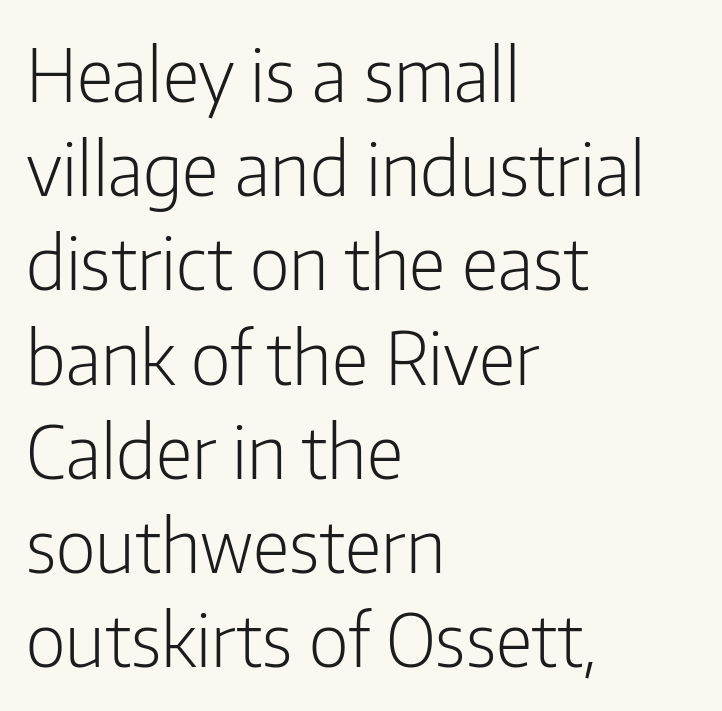
{"serif": "no", "italic": "no", "bold": "no", "weight": "light", "width": "condensed", "stroke_contrast": "low", "x_height": "medium", "monospaced": "no", "underline": "no", "align": "left", "line_spacing": "normal", "line_spacing_ratio": 1.29, "letter_spacing": "normal", "letter_spacing_em": 0.0, "glyph_px": 73}
